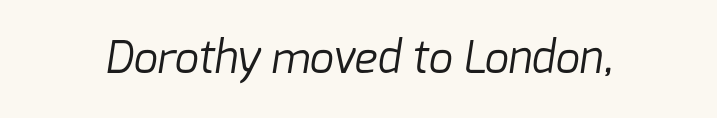
These lines are rendered in a variable-pitch font. Typographically, this falls in the sans-serif category. The tracking reads as untouched default to a designer's eye. The glyphs are unaccompanied by any horizontal stroke below them. Unbolded letterforms with no extra heft.
